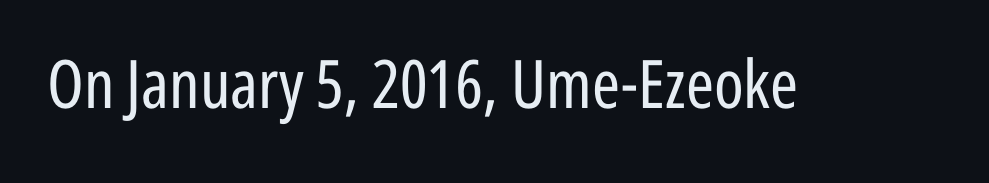
Just letters on the line, the space beneath them empty. The font family rendered here belongs to the sans-serif group. Students, note that the glyphs here touch the page at normal intervals. Weight: in the light-to-regular range. A roman cut, with each character standing at attention. The face used here is proportionally spaced, like ordinary book or web type.
